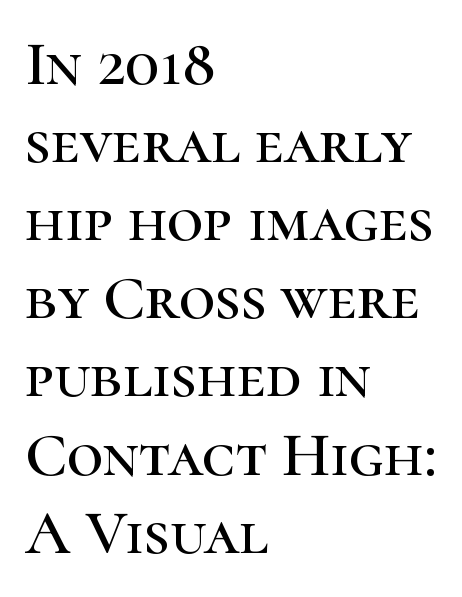
The image shows 63 px serif type, upright; set left-aligned, line spacing 1.24x, normal letter spacing, not underlined; high stroke contrast and a medium x-height.
